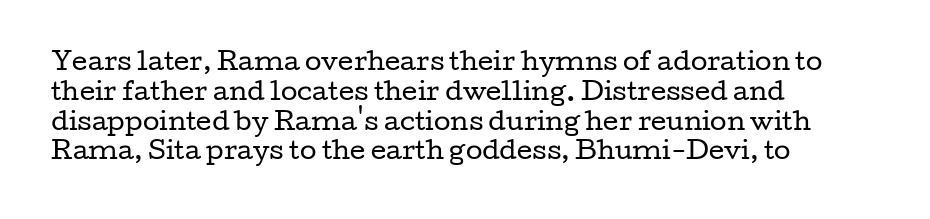
The image shows 24 px text type, upright; set left-aligned, line spacing 1.24x, normal letter spacing, not underlined.
